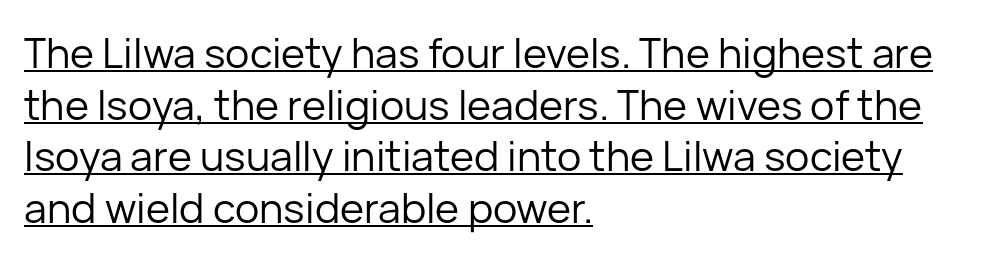
You can see a thin bar hugging the bottom of the glyphs. Characters follow at the spacing the type designer built in. Stroke terminals: plain, sans-serif. Spacing verdict: proportional, widths tailored to each character. The strokes carry an ordinary text weight at most. Reading down the block, your eye returns to a fixed left position each line.
